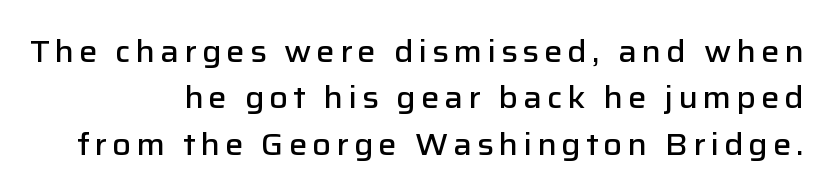
The image shows 31 px semibold sans-serif type, upright; set right-aligned, normal line spacing (1.5x), not underlined; low stroke contrast and a medium x-height.
